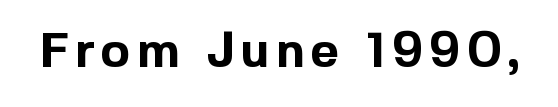
Q: Is the text bold? A: Yes.
Q: Is the text italic (slanted)? A: No, it is upright.
Q: Is the typeface a serif or a sans-serif typeface? A: Sans-serif.
Q: Is the text underlined? A: No.
Q: Width (condensed, normal, or wide)? A: Normal.
Q: x-height? A: Medium.
Q: Monospaced? A: No.
